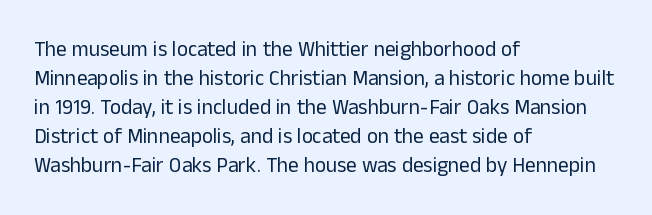
{"italic": "no", "bold": "no", "underline": "no", "align": "left", "line_spacing": "normal", "line_spacing_ratio": 1.38, "letter_spacing": "normal", "letter_spacing_em": 0.0, "glyph_px": 21}
